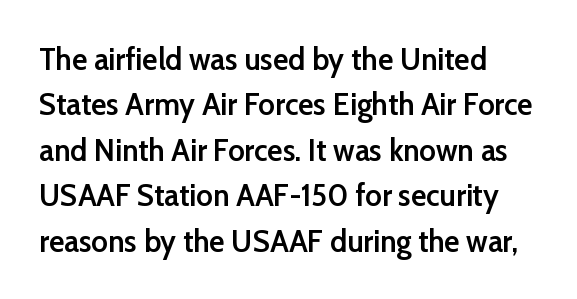
{"serif": "no", "italic": "no", "bold": "semi", "weight": "semibold", "width": "normal", "stroke_contrast": "low", "x_height": "medium", "monospaced": "no", "underline": "no", "align": "left", "line_spacing": "normal", "line_spacing_ratio": 1.42, "letter_spacing": "normal", "letter_spacing_em": 0.0, "glyph_px": 32}
